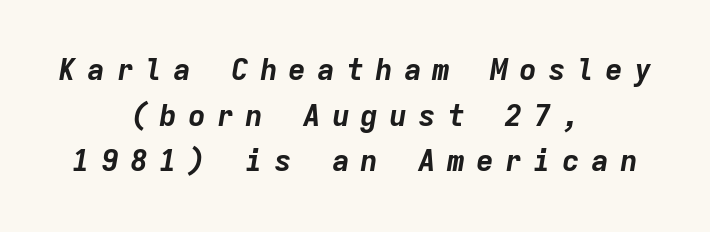
Q: Is the text bold? A: Yes.
Q: Is the text italic (slanted)? A: Yes, it leans right by about 9 degrees.
Q: Is the text underlined? A: No.
Q: How is the paragraph aligned? A: Centered.
Q: Is the spacing between letters normal or unusually wide? A: Unusually wide.
Q: Is the spacing between lines tight, normal or loose? A: Normal.
Q: Width (condensed, normal, or wide)? A: Normal.
Q: Stroke contrast? A: Low.
Q: x-height? A: Medium.
Q: Monospaced? A: Yes.
